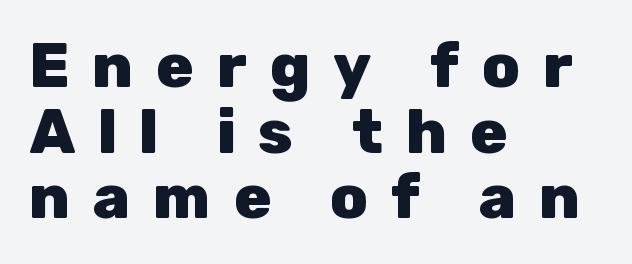
Q: Is the text bold? A: Yes.
Q: Is the text italic (slanted)? A: No, it is upright.
Q: Is the typeface a serif or a sans-serif typeface? A: Sans-serif.
Q: Is the text underlined? A: No.
Q: How is the paragraph aligned? A: Left-aligned.
Q: Is the spacing between letters normal or unusually wide? A: Unusually wide.
Q: Is the spacing between lines tight, normal or loose? A: Tight.
Q: Width (condensed, normal, or wide)? A: Normal.
Q: Stroke contrast? A: Low.
Q: x-height? A: Medium.
Q: Monospaced? A: No.
